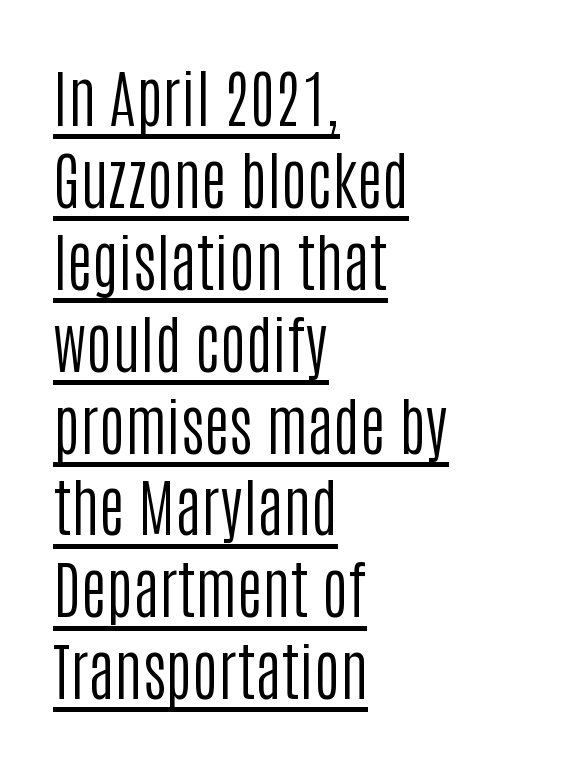
{"serif": "no", "italic": "no", "bold": "no", "weight": "regular", "width": "condensed", "stroke_contrast": "low", "x_height": "large", "monospaced": "no", "underline": "yes", "align": "left", "line_spacing": "normal", "line_spacing_ratio": 1.3, "letter_spacing": "normal", "letter_spacing_em": 0.0, "glyph_px": 63}
